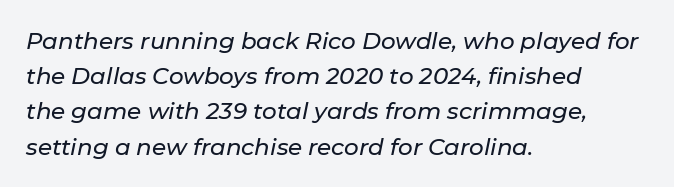
The image shows 23 px text type, italic (leaning right); set left-aligned, normal line spacing (1.53x), normal letter spacing, not underlined.
